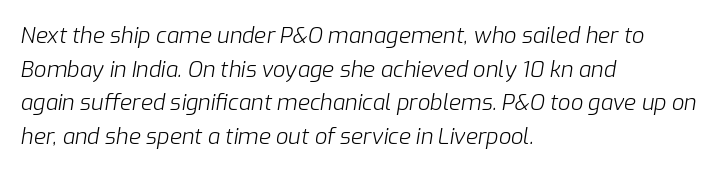
The image shows 22 px text type, italic (leaning right); set left-aligned, normal line spacing (1.53x), normal letter spacing, not underlined.
